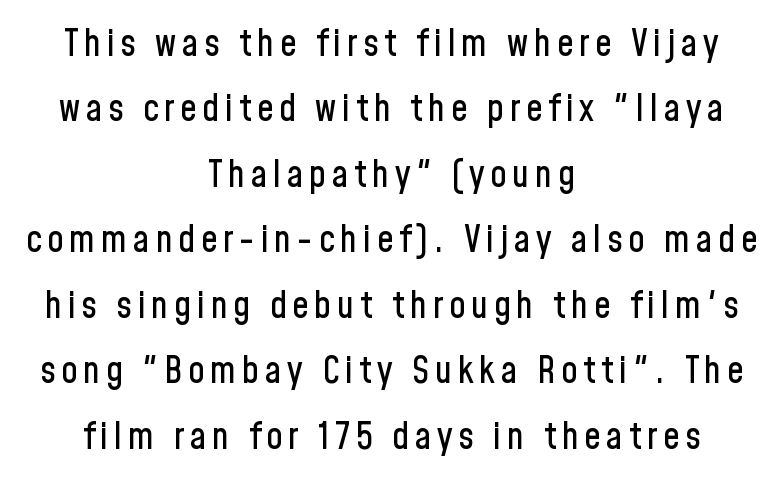
Designer's note — italics off, roman on. Note the varied advance widths — an 'i' is clearly narrower than an 'm'. Visually the block forms a symmetrical silhouette, jagged on both flanks. The designer went with a sans here, leaving each stem footless. The zone under the glyphs is completely vacant.
